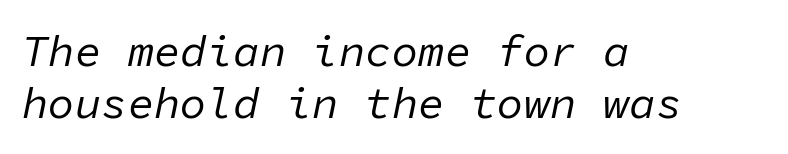
{"italic": "yes", "lean": "right", "slant_degrees": 11, "bold": "no", "weight": "regular", "width": "normal", "stroke_contrast": "low", "x_height": "medium", "monospaced": "yes", "underline": "no", "align": "left", "line_spacing_ratio": 1.19, "letter_spacing": "normal", "letter_spacing_em": 0.0, "glyph_px": 44}
